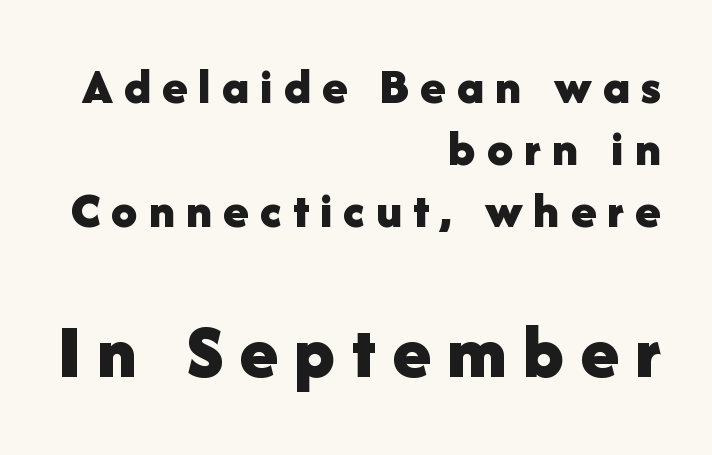
Q: Is the text bold? A: Yes.
Q: Is the text italic (slanted)? A: No, it is upright.
Q: Is the typeface a serif or a sans-serif typeface? A: Sans-serif.
Q: Is the text underlined? A: No.
Q: How is the paragraph aligned? A: Right-aligned.
Q: Is the spacing between letters normal or unusually wide? A: Unusually wide.
Q: Which block of text is set in a larger size, the first (top) or the second (bottom)? A: The second (bottom) one.
Q: Width (condensed, normal, or wide)? A: Normal.
Q: Stroke contrast? A: Low.
Q: x-height? A: Medium.
Q: Monospaced? A: No.
